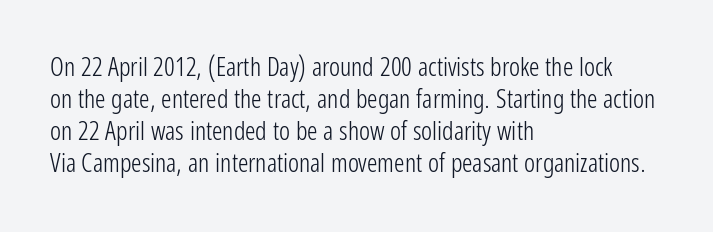
{"italic": "no", "bold": "no", "underline": "no", "align": "left", "line_spacing_ratio": 1.23, "letter_spacing": "normal", "letter_spacing_em": 0.0, "glyph_px": 26}
